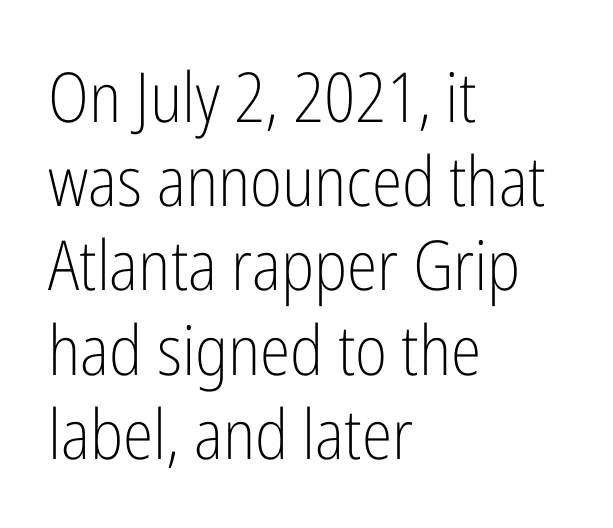
The image shows 69 px light, condensed sans-serif type, upright; set left-aligned, line spacing 1.22x, normal letter spacing, not underlined; low stroke contrast and a medium x-height.
